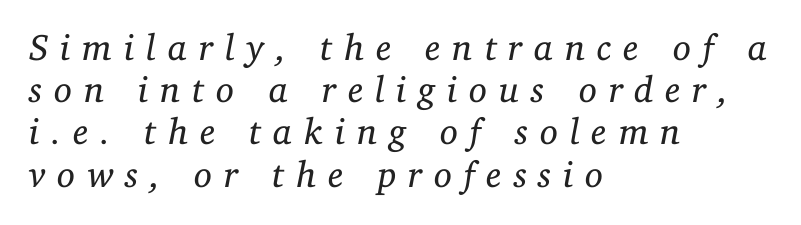
The image shows 37 px regular-weight serif type, italic (leaning right); set left-aligned, tight line spacing (1.14x), unusually wide letter spacing (+0.31 em), not underlined; low stroke contrast and a medium x-height.
